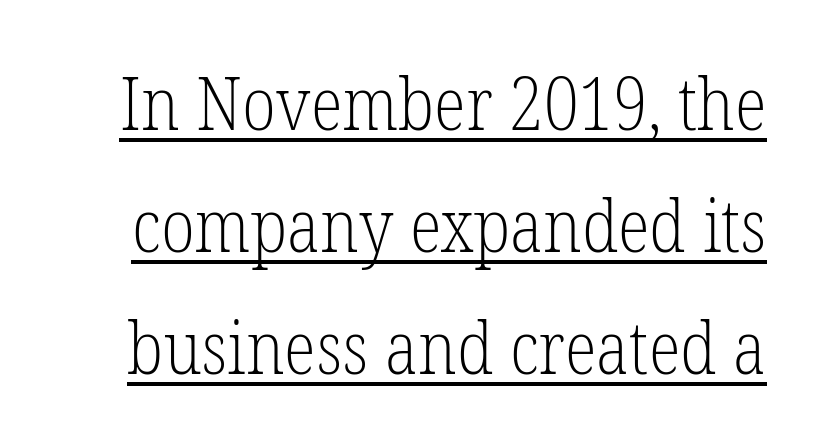
This is underlined copy, the kind a proofreader might mark for attention. The letterforms sit shoulder to shoulder at normal distance. Interline gaps are of average width in this sample. Vertical stems look standard width or narrower in stroke. Looks like regular typesetting: each glyph gets only the width it needs. Font category for this specimen: serif.
